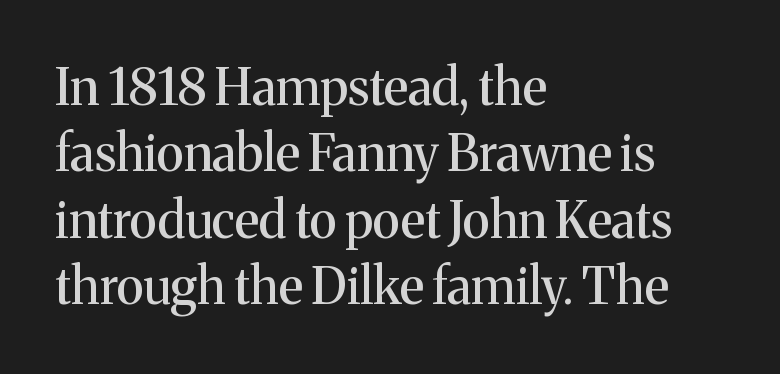
A typesetter would call this leading conventional body-copy spacing. The letters stand upright; this is a roman face. Reading down the block, your eye returns to a fixed left position each line. The string is rendered with underlining switched off. The rendering uses natural spacing where letterforms have individual widths. Font category for this specimen: serif.
